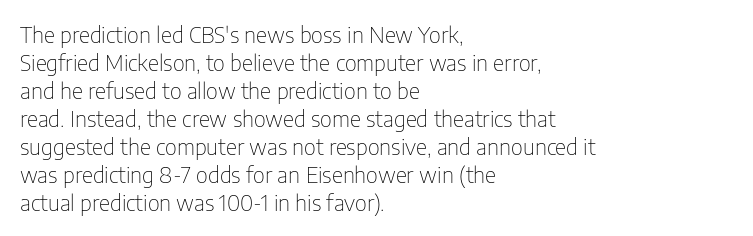
No extra ink here — the face is not bold. Students, observe: this is what conventionally led text looks like. Visually the block forms a straight wall on the left and a jagged coastline on the right. Clear beneath every line of the passage.
